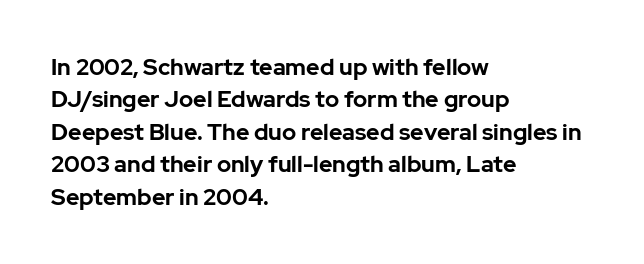
The space directly below the letters is spotless. A dark, heavy texture on the line: the type is bold. Every row of glyphs begins at an identical x-position on the left. Posture: vertical.
